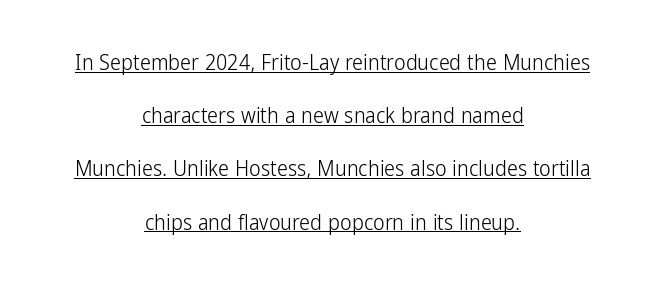
Q: Is the text bold? A: No.
Q: Is the text italic (slanted)? A: No, it is upright.
Q: Is the text underlined? A: Yes.
Q: How is the paragraph aligned? A: Centered.
Q: Is the spacing between letters normal or unusually wide? A: Normal.
Q: Is the spacing between lines tight, normal or loose? A: Loose.
